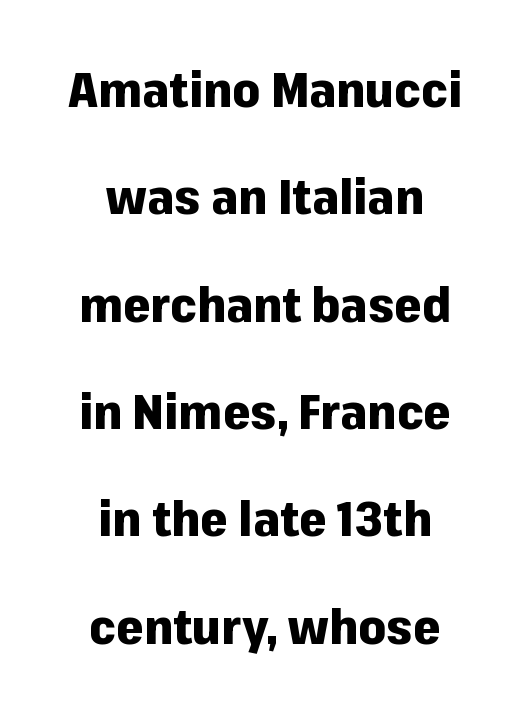
Does the leading feel generous? Absolutely, it's lavish. Between one letter and the next there's only the usual sliver of space. The area under the type is left untouched. Heavy-handed strokes throughout: this text is bold.
